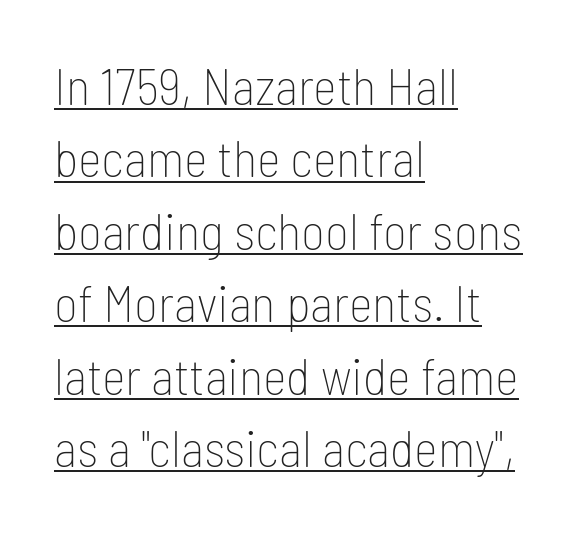
Notice how descenders clear the ascenders below comfortably — that's standard leading. When letters stand straight like this, we call the style roman or upright. Think standard paragraph weight, or any step lighter than that. Looks like regular typesetting: each glyph gets only the width it needs.
